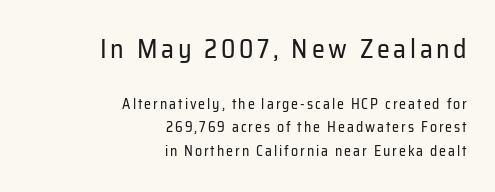
Vertically, the passage feels balanced, rows spaced as you'd expect. Posture: straight, roman, zero tilt. Descender tails drop into unmarked territory. The strokes carry an ordinary text weight at most. Character size in the leading block exceeds that of the trailing block.
